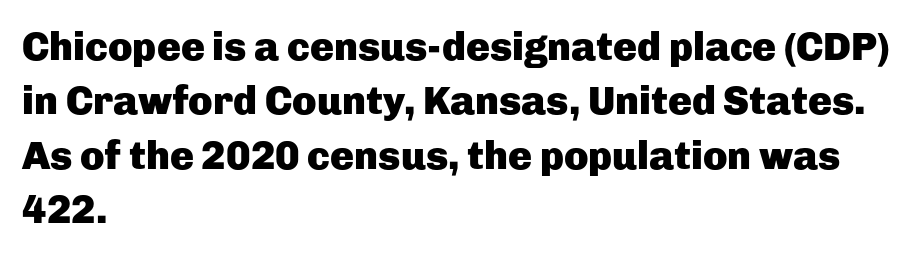
These lines are set flush left with a ragged right edge. I'd describe the lettering as bold — thick and assertive. The typeface chosen for these lines omits serifs. A typesetter would call this zero additional tracking. Vertically, the passage feels balanced, rows spaced as you'd expect. The strip under each line holds only bare page.
